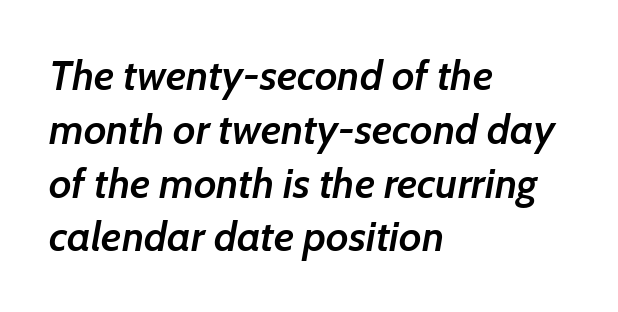
The image shows 42 px semibold type, italic (leaning right); set left-aligned, normal line spacing (1.28x), normal letter spacing, not underlined; low stroke contrast and a medium x-height.
